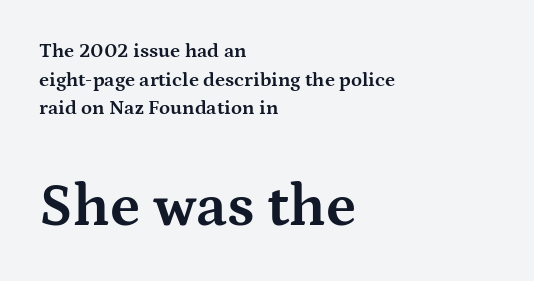
In this sample the second text group is rendered at the bigger scale. Words float on clear page, feet unadorned. A typesetter would call this proportional, since set widths differ per character. Pretty heavy lettering here — definitely bold.
